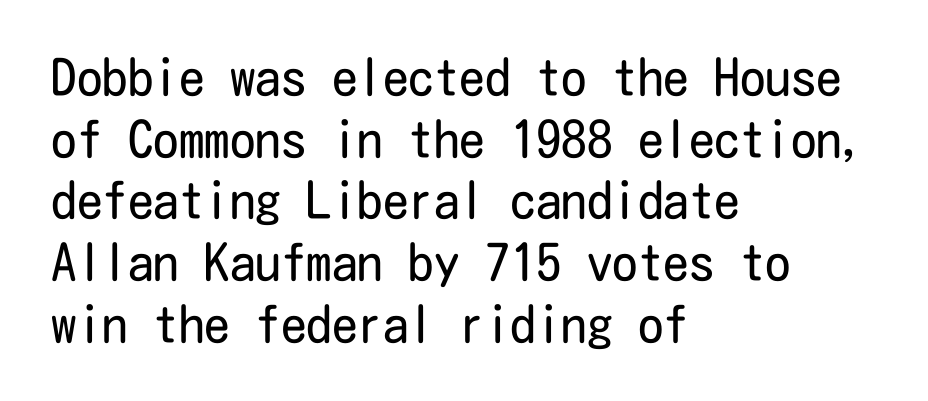
Q: Is the text bold? A: No.
Q: Is the text italic (slanted)? A: No, it is upright.
Q: Is the typeface a serif or a sans-serif typeface? A: Sans-serif.
Q: Is the text underlined? A: No.
Q: How is the paragraph aligned? A: Left-aligned.
Q: Is the spacing between letters normal or unusually wide? A: Normal.
Q: Width (condensed, normal, or wide)? A: Condensed.
Q: Stroke contrast? A: Low.
Q: x-height? A: Medium.
